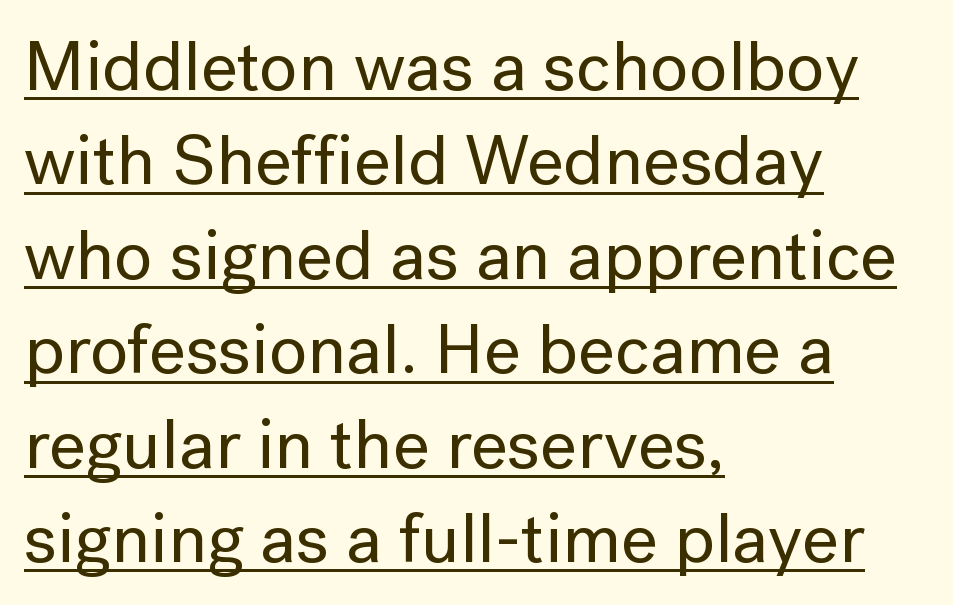
Q: Is the text italic (slanted)? A: No, it is upright.
Q: Is the typeface a serif or a sans-serif typeface? A: Sans-serif.
Q: Is the text underlined? A: Yes.
Q: How is the paragraph aligned? A: Left-aligned.
Q: Is the spacing between letters normal or unusually wide? A: Normal.
Q: Is the spacing between lines tight, normal or loose? A: Normal.
Q: Width (condensed, normal, or wide)? A: Normal.
Q: Stroke contrast? A: Low.
Q: x-height? A: Medium.
Q: Monospaced? A: No.
